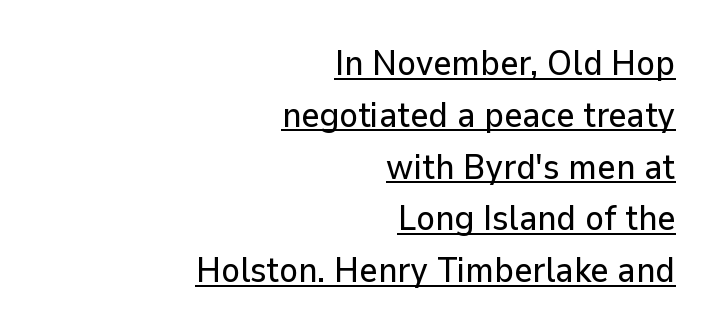
The image shows 35 px sans-serif type, upright; set right-aligned, normal line spacing (1.48x), normal letter spacing, underlined; low stroke contrast and a medium x-height.
